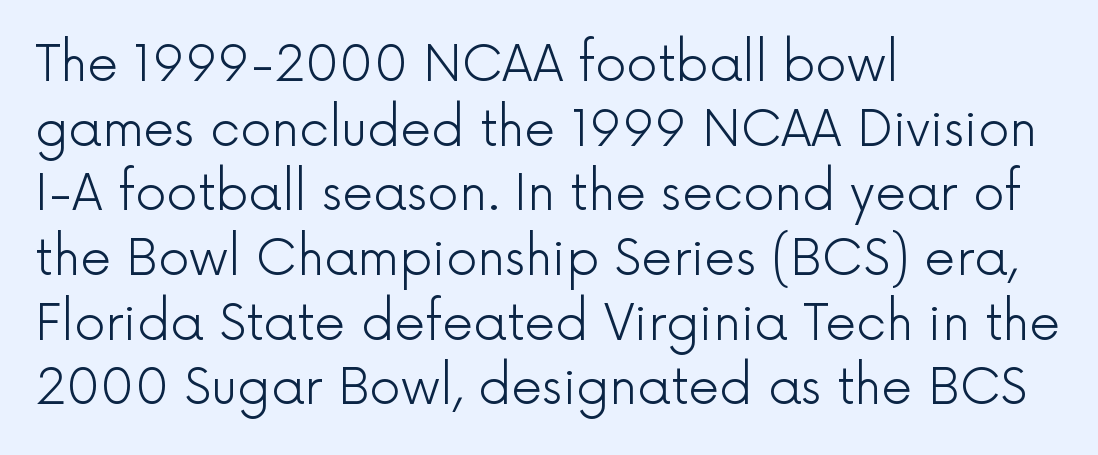
Varying glyph widths throughout — classic text-font behaviour. This is sans-serif lettering, the kind often seen on screens and signage. Line spacing here is normal. No extra tracking has been applied to these lines. No chunkiness to these letters — they're not bold. The text block is weighted toward the left margin, trailing off unevenly rightward.
